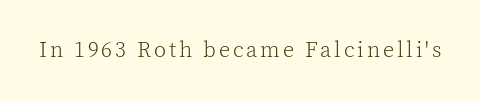
Q: Is the text bold? A: No.
Q: Is the text italic (slanted)? A: No, it is upright.
Q: Is the text underlined? A: No.
